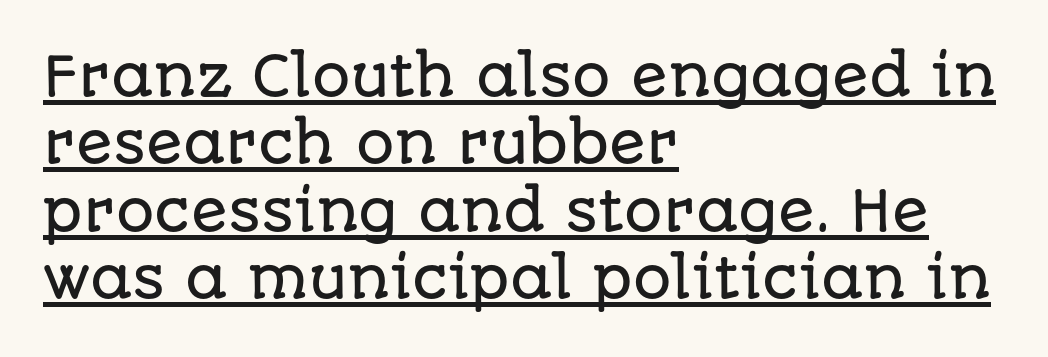
{"serif": "no", "italic": "no", "width": "normal", "stroke_contrast": "low", "x_height": "large", "monospaced": "no", "underline": "yes", "align": "left", "line_spacing": "normal", "line_spacing_ratio": 1.25, "letter_spacing": "normal", "letter_spacing_em": 0.0, "glyph_px": 54}
